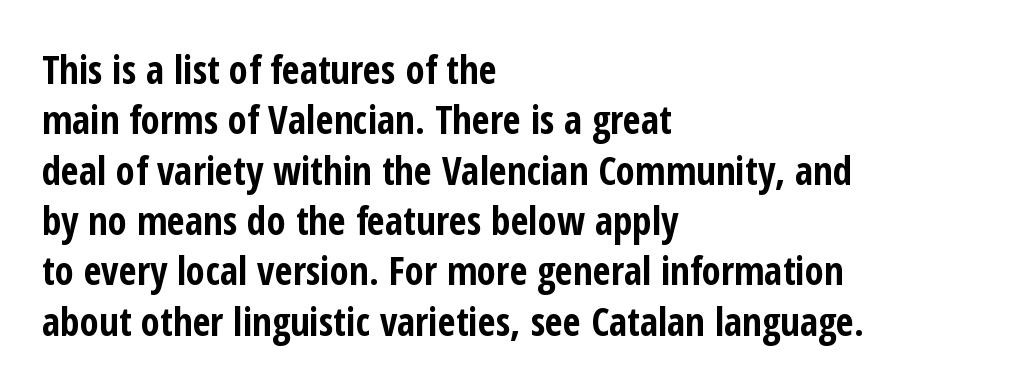
Q: Is the text bold? A: Yes.
Q: Is the text italic (slanted)? A: No, it is upright.
Q: Is the typeface a serif or a sans-serif typeface? A: Sans-serif.
Q: Is the text underlined? A: No.
Q: How is the paragraph aligned? A: Left-aligned.
Q: Is the spacing between letters normal or unusually wide? A: Normal.
Q: Is the spacing between lines tight, normal or loose? A: Normal.
Q: Width (condensed, normal, or wide)? A: Condensed.
Q: Stroke contrast? A: Low.
Q: x-height? A: Medium.
Q: Monospaced? A: No.
